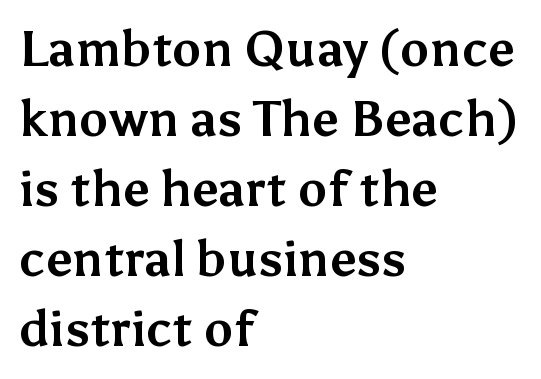
Q: Is the text bold? A: Yes.
Q: Is the text italic (slanted)? A: No, it is upright.
Q: Is the typeface a serif or a sans-serif typeface? A: Sans-serif.
Q: Is the text underlined? A: No.
Q: How is the paragraph aligned? A: Left-aligned.
Q: Is the spacing between letters normal or unusually wide? A: Normal.
Q: Is the spacing between lines tight, normal or loose? A: Normal.
Q: Width (condensed, normal, or wide)? A: Normal.
Q: Stroke contrast? A: Medium.
Q: x-height? A: Medium.
Q: Monospaced? A: No.
